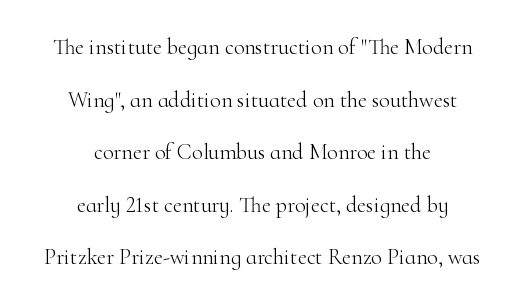
{"italic": "no", "bold": "no", "underline": "no", "align": "center", "line_spacing": "loose", "line_spacing_ratio": 2.39, "letter_spacing": "normal", "letter_spacing_em": 0.0, "glyph_px": 22}
